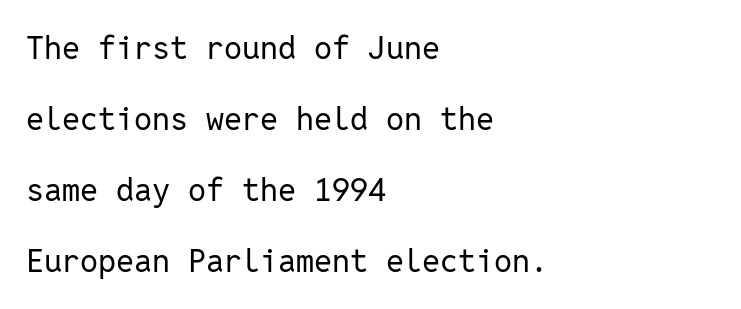
The image shows 32 px regular-weight sans-serif type, upright, monospaced; set left-aligned, loose line spacing (2.22x), normal letter spacing, not underlined; low stroke contrast and a medium x-height.
